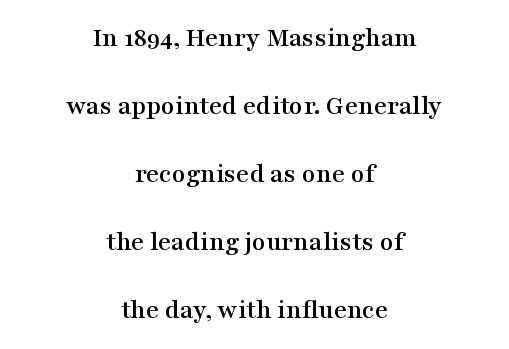
Q: Is the text italic (slanted)? A: No, it is upright.
Q: Is the typeface a serif or a sans-serif typeface? A: Serif.
Q: Is the text underlined? A: No.
Q: How is the paragraph aligned? A: Centered.
Q: Is the spacing between letters normal or unusually wide? A: Normal.
Q: Is the spacing between lines tight, normal or loose? A: Loose.
Q: Width (condensed, normal, or wide)? A: Wide.
Q: Stroke contrast? A: Medium.
Q: x-height? A: Medium.
Q: Monospaced? A: No.
